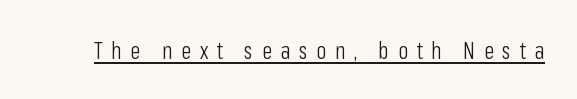
Q: Is the text bold? A: No.
Q: Is the text italic (slanted)? A: No, it is upright.
Q: Is the text underlined? A: Yes.
Q: Is the spacing between letters normal or unusually wide? A: Unusually wide.
